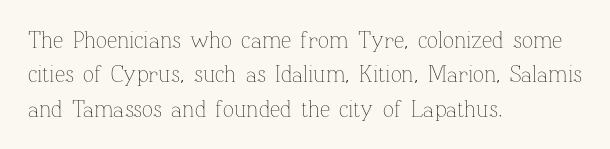
The image shows 23 px text type, upright; set left-aligned, normal line spacing (1.49x), normal letter spacing, not underlined.
